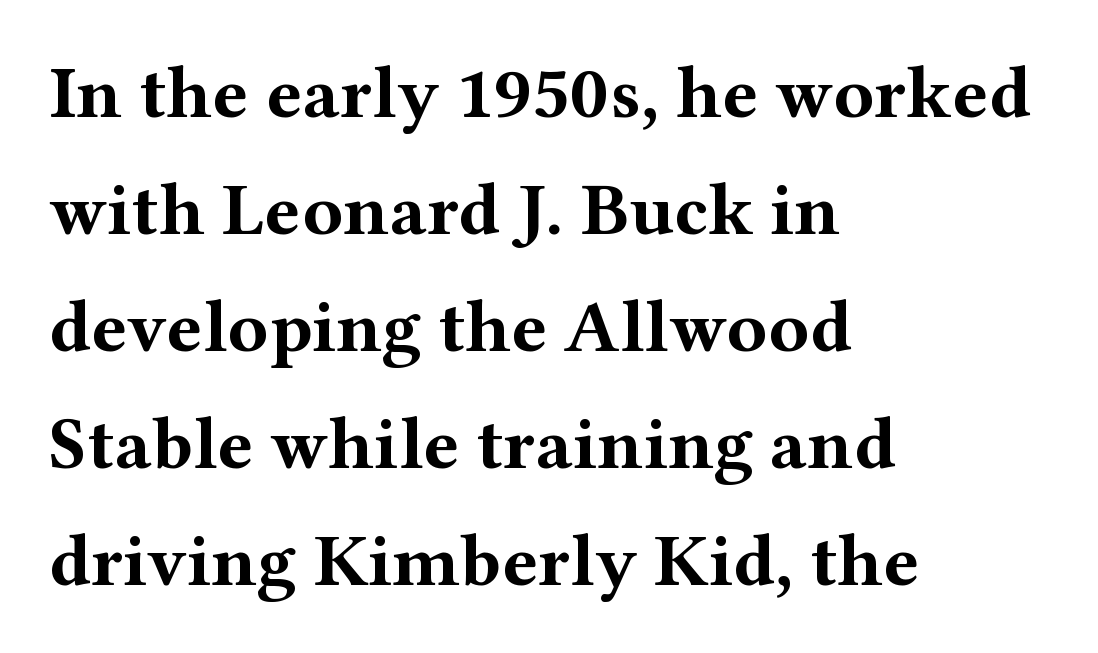
{"serif": "yes", "italic": "no", "bold": "yes", "weight": "bold", "width": "wide", "stroke_contrast": "medium", "x_height": "medium", "monospaced": "no", "underline": "no", "align": "left", "line_spacing": "normal", "line_spacing_ratio": 1.56, "letter_spacing": "normal", "letter_spacing_em": 0.0, "glyph_px": 75}
